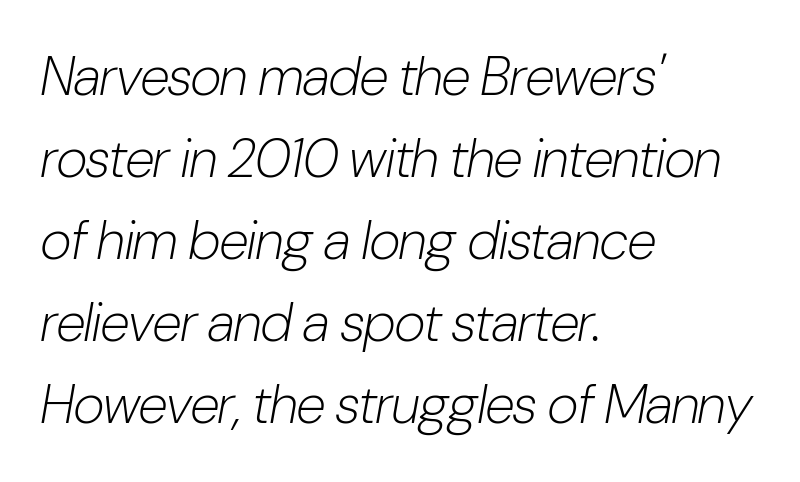
{"italic": "yes", "lean": "right", "slant_degrees": 10, "bold": "no", "weight": "light", "width": "condensed", "stroke_contrast": "low", "x_height": "medium", "monospaced": "no", "underline": "no", "align": "left", "line_spacing": "normal", "line_spacing_ratio": 1.52, "letter_spacing": "normal", "letter_spacing_em": 0.0, "glyph_px": 54}
